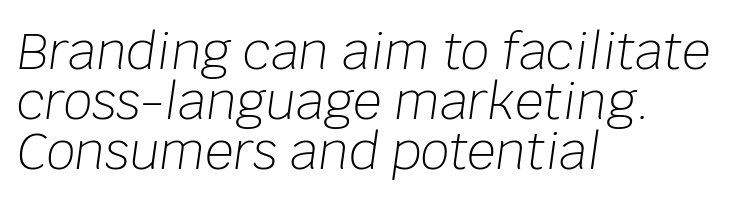
Q: Is the text bold? A: No.
Q: Is the text italic (slanted)? A: Yes, it leans right by about 8 degrees.
Q: Is the text underlined? A: No.
Q: How is the paragraph aligned? A: Left-aligned.
Q: Is the spacing between letters normal or unusually wide? A: Normal.
Q: Is the spacing between lines tight, normal or loose? A: Tight.
Q: Width (condensed, normal, or wide)? A: Normal.
Q: Stroke contrast? A: Low.
Q: x-height? A: Large.
Q: Monospaced? A: No.
